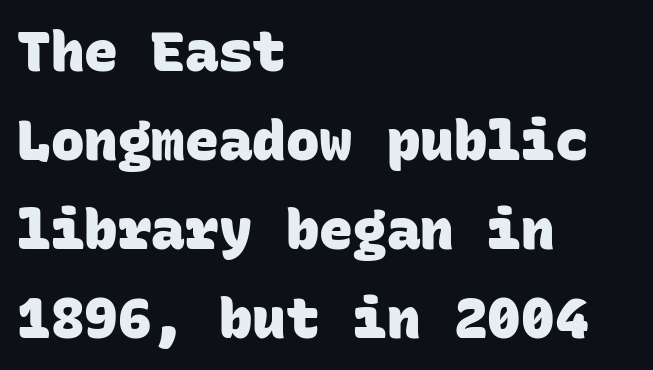
{"serif": "no", "bold": "yes", "weight": "heavy", "width": "normal", "stroke_contrast": "low", "x_height": "large", "monospaced": "yes", "underline": "no", "align": "left", "line_spacing": "normal", "line_spacing_ratio": 1.59, "letter_spacing": "normal", "letter_spacing_em": 0.0, "glyph_px": 56}
